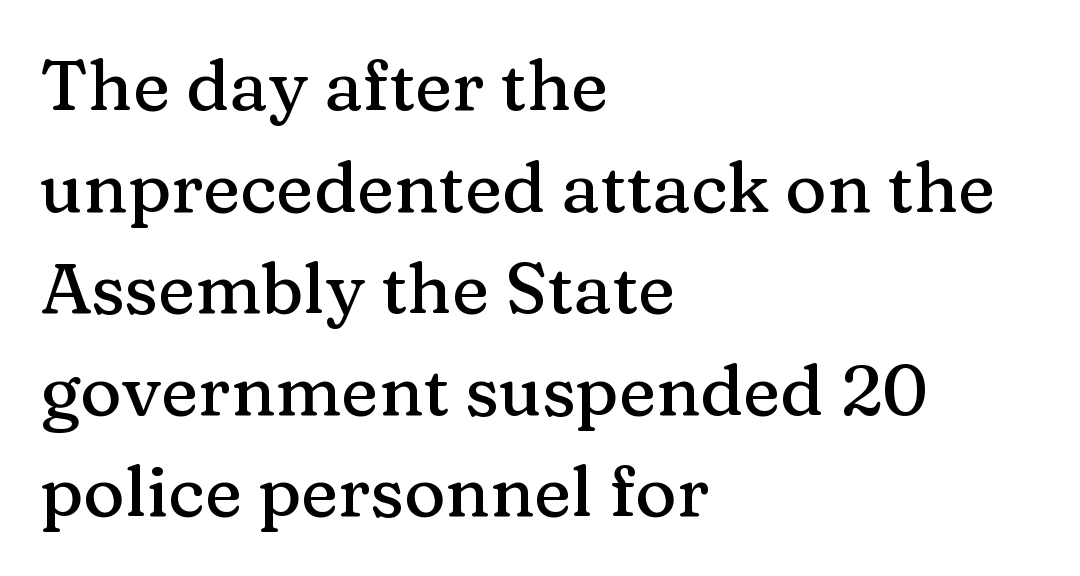
{"serif": "yes", "italic": "no", "width": "normal", "stroke_contrast": "medium", "x_height": "medium", "monospaced": "no", "underline": "no", "align": "left", "line_spacing": "normal", "line_spacing_ratio": 1.43, "letter_spacing": "normal", "letter_spacing_em": 0.0, "glyph_px": 71}
